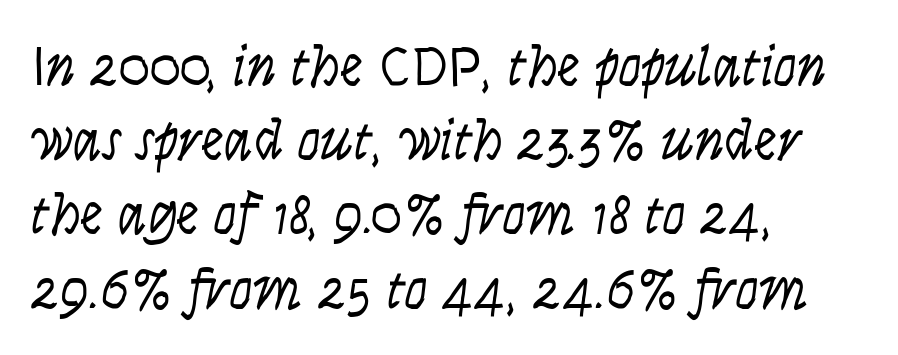
The passage shown is not bold in any degree. To sum up the face: it is a sans, with no serifs. Here the designer chose a conventional face with non-uniform glyph widths. All the whitespace from short lines collects on the right. Horizontal bands of white between lines are of average thickness.
